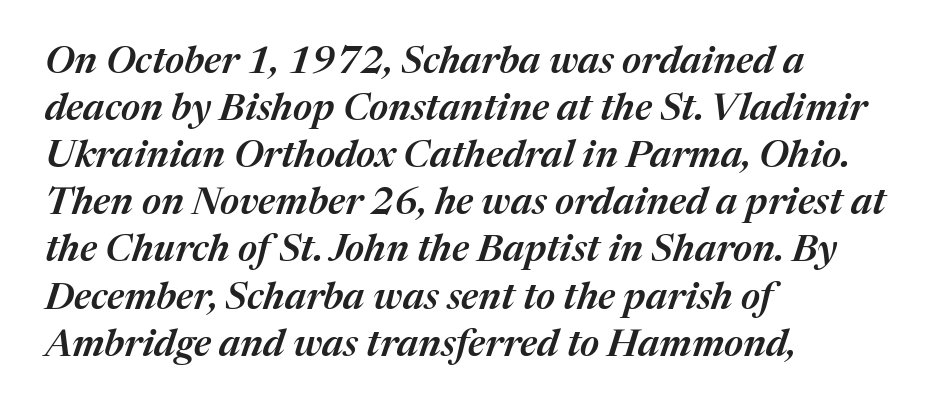
The image shows 38 px semibold type, italic (leaning right); set left-aligned, line spacing 1.24x, normal letter spacing, not underlined; medium stroke contrast and a medium x-height.
